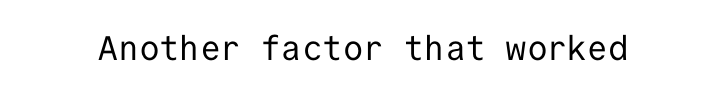
Every character here occupies the same horizontal width, giving the sample a typewriter-like rhythm. This is roman type, the default non-slanted kind. Typographically, this falls in the sans-serif category. This rendering features lettering with no underline.
